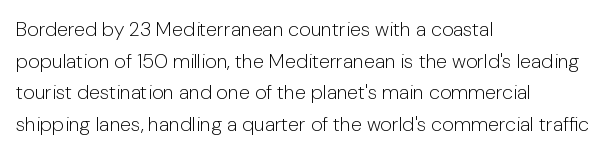
Teacher's note: observe the even left margin — that is flush-left alignment. The passage shown is not underscored anywhere. The rendering uses a moderate line-height, typical for paragraphs. Ascenders rise straight up at ninety degrees. Nobody touched the tracking dial on this one.
